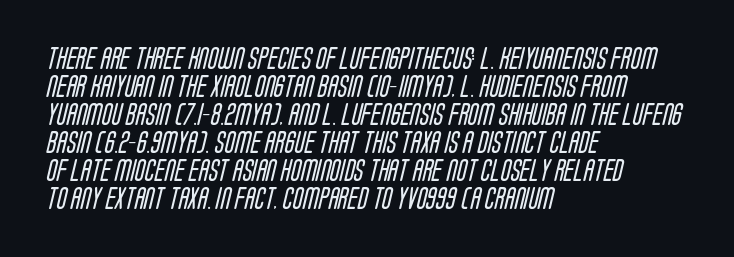
Q: Is the text bold? A: No.
Q: Is the text underlined? A: No.
Q: How is the paragraph aligned? A: Left-aligned.
Q: Is the spacing between letters normal or unusually wide? A: Normal.
